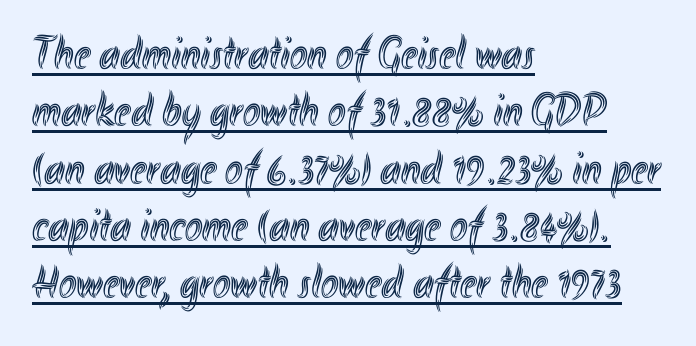
The image shows 47 px condensed type; set left-aligned, line spacing 1.22x, normal letter spacing, underlined; a small x-height.
